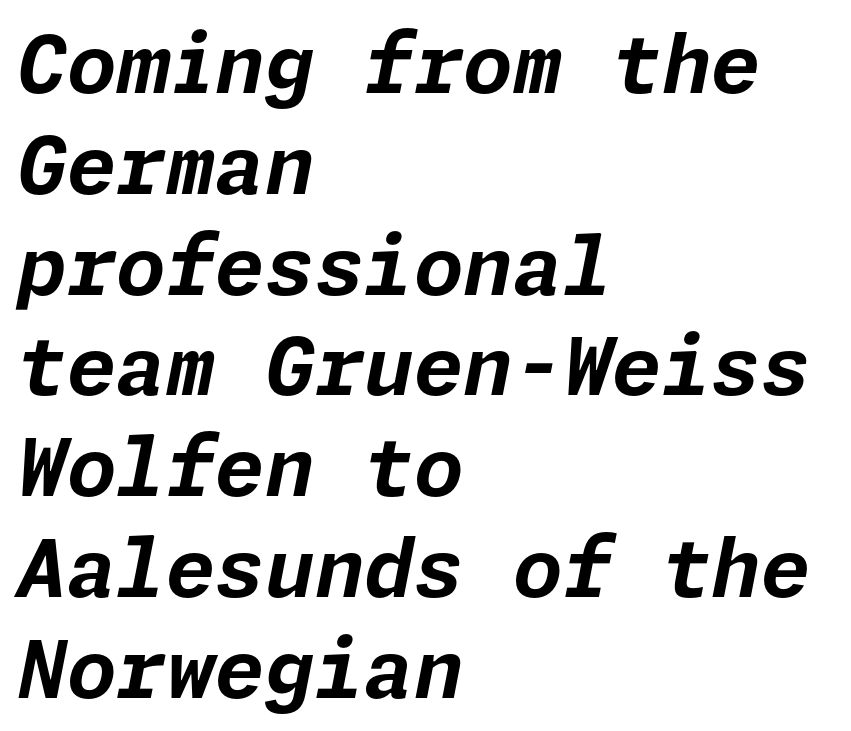
Q: Is the text bold? A: Yes.
Q: Is the text italic (slanted)? A: Yes, it leans right by about 11 degrees.
Q: Is the text underlined? A: No.
Q: How is the paragraph aligned? A: Left-aligned.
Q: Is the spacing between letters normal or unusually wide? A: Normal.
Q: Is the spacing between lines tight, normal or loose? A: Normal.
Q: Width (condensed, normal, or wide)? A: Normal.
Q: Stroke contrast? A: Low.
Q: x-height? A: Medium.
